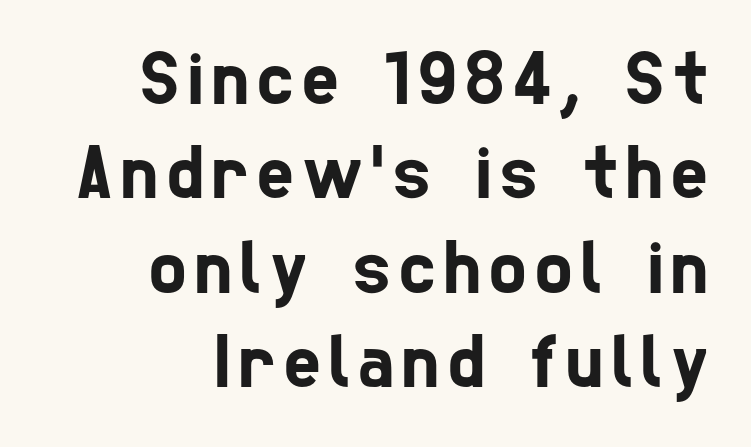
The image shows 78 px condensed sans-serif type; set right-aligned, line spacing 1.21x, not underlined; low stroke contrast and a medium x-height.
